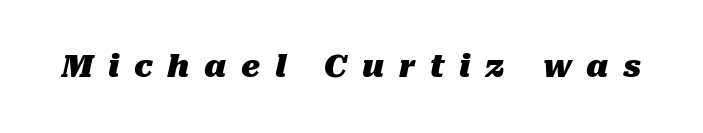
{"italic": "yes", "lean": "right", "slant_degrees": 10, "bold": "yes", "weight": "heavy", "width": "normal", "stroke_contrast": "medium", "x_height": "medium", "monospaced": "no", "underline": "no", "letter_spacing": "wide", "letter_spacing_em": 0.48, "glyph_px": 31}
